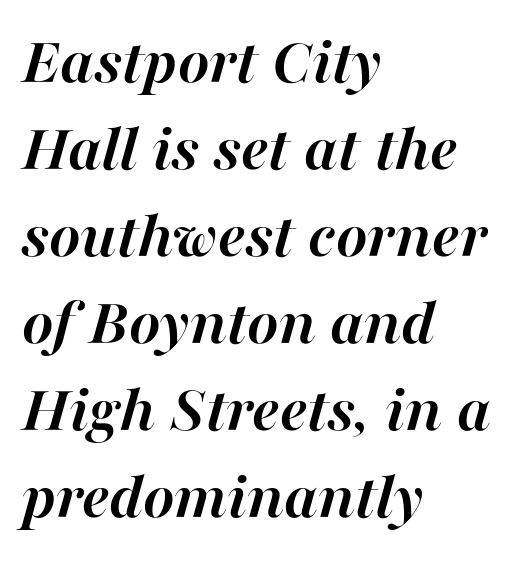
The image shows 67 px semibold type, italic (leaning right); set left-aligned, normal line spacing (1.3x), normal letter spacing, not underlined; high stroke contrast and a medium x-height.
